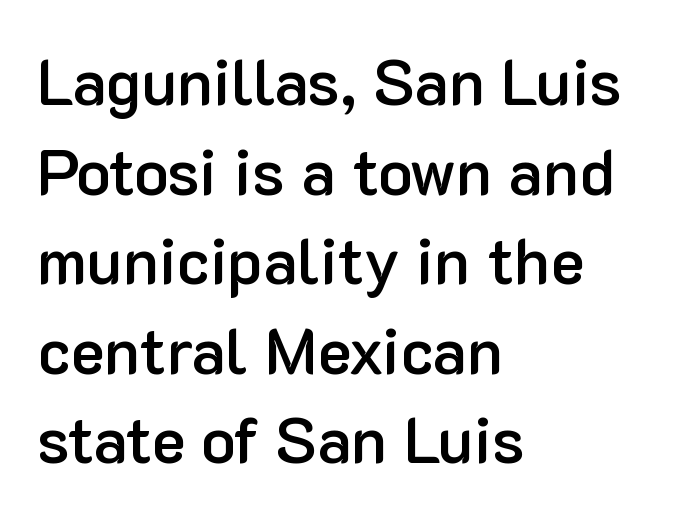
Q: Is the text bold? A: Semi-bold.
Q: Is the text italic (slanted)? A: No, it is upright.
Q: Is the typeface a serif or a sans-serif typeface? A: Sans-serif.
Q: Is the text underlined? A: No.
Q: How is the paragraph aligned? A: Left-aligned.
Q: Is the spacing between letters normal or unusually wide? A: Normal.
Q: Is the spacing between lines tight, normal or loose? A: Normal.
Q: Width (condensed, normal, or wide)? A: Normal.
Q: Stroke contrast? A: Low.
Q: x-height? A: Medium.
Q: Monospaced? A: No.
